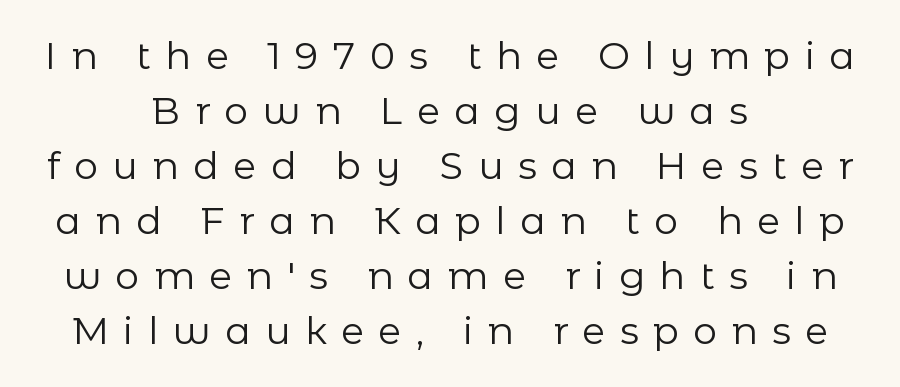
The image shows 38 px regular-weight sans-serif type, upright; set centered, normal line spacing (1.45x), unusually wide letter spacing (+0.38 em), not underlined; low stroke contrast and a medium x-height.
